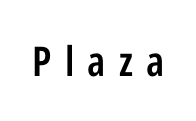
The image shows 41 px semibold, condensed sans-serif type, upright; set unusually wide letter spacing (+0.32 em), not underlined; low stroke contrast and a medium x-height.
